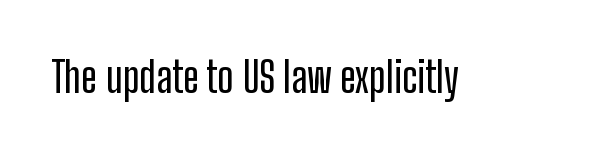
Plain, unruled lines of type. A typesetter would call this proportional, since set widths differ per character. Font category for this specimen: sans-serif. It's the straight-up-and-down kind of type. You could call the tracking neutral — neither tight nor loose.
